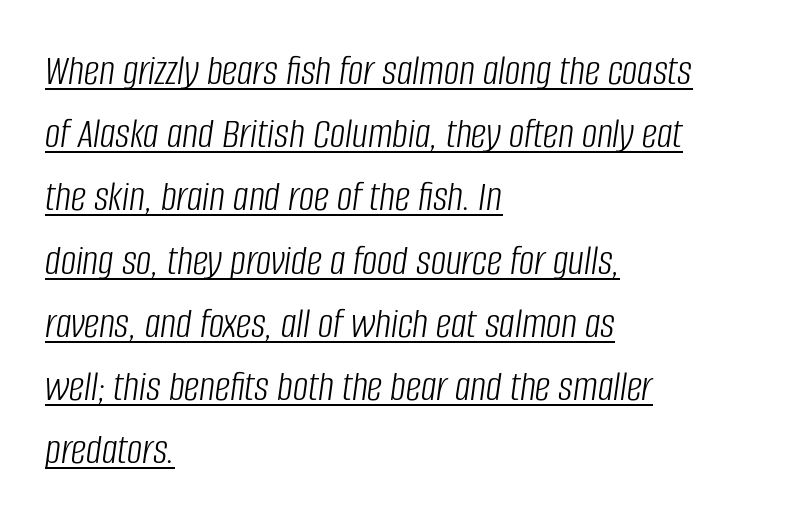
Q: Is the text bold? A: No.
Q: Is the text italic (slanted)? A: Yes, it leans right by about 8 degrees.
Q: Is the text underlined? A: Yes.
Q: How is the paragraph aligned? A: Left-aligned.
Q: Is the spacing between letters normal or unusually wide? A: Normal.
Q: Is the spacing between lines tight, normal or loose? A: Normal.
Q: Width (condensed, normal, or wide)? A: Condensed.
Q: Stroke contrast? A: Low.
Q: x-height? A: Large.
Q: Monospaced? A: No.
